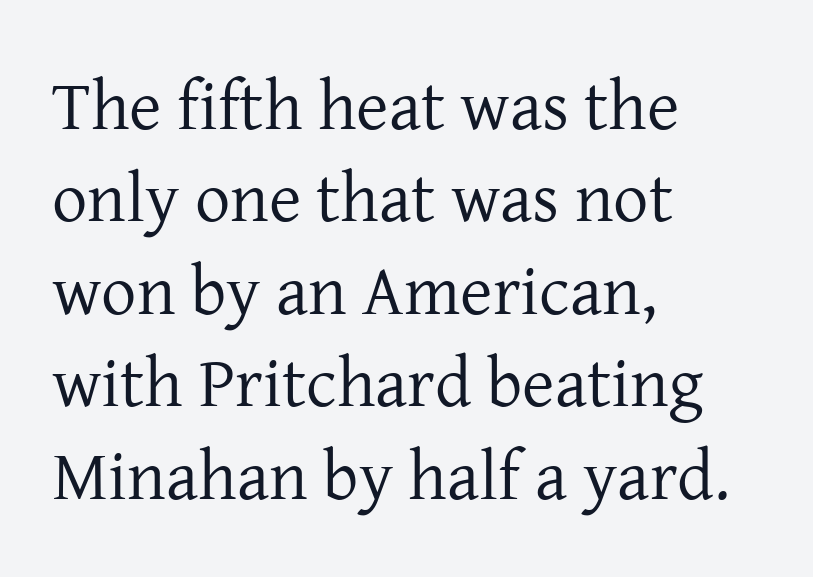
Q: Is the text bold? A: No.
Q: Is the text italic (slanted)? A: No, it is upright.
Q: Is the typeface a serif or a sans-serif typeface? A: Serif.
Q: Is the text underlined? A: No.
Q: How is the paragraph aligned? A: Left-aligned.
Q: Is the spacing between letters normal or unusually wide? A: Normal.
Q: Is the spacing between lines tight, normal or loose? A: Normal.
Q: Width (condensed, normal, or wide)? A: Normal.
Q: Stroke contrast? A: Low.
Q: x-height? A: Medium.
Q: Monospaced? A: No.
